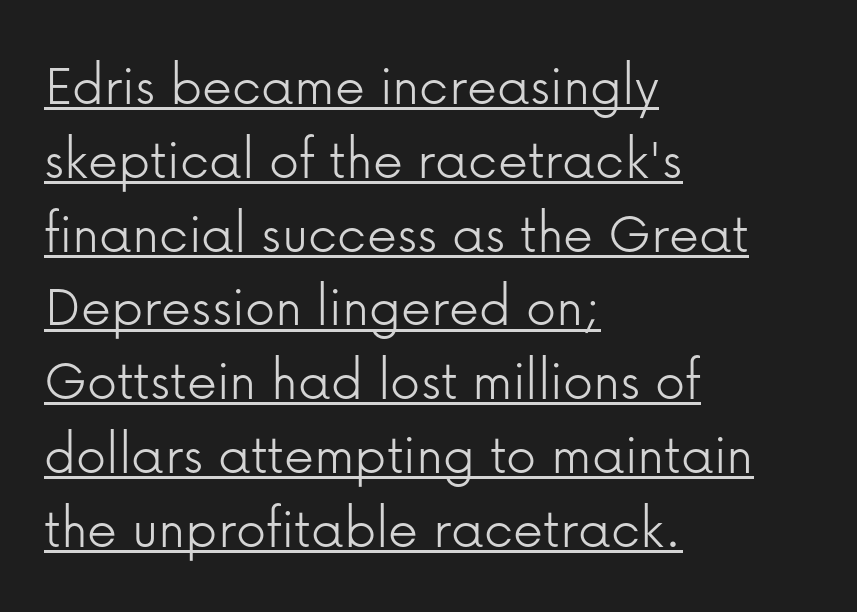
The image shows 60 px light sans-serif type, upright; set left-aligned, line spacing 1.23x, normal letter spacing, underlined; low stroke contrast and a medium x-height.
